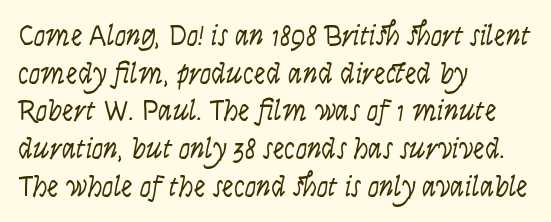
{"serif": "no", "bold": "no", "weight": "light", "width": "condensed", "stroke_contrast": "low", "x_height": "large", "monospaced": "no", "underline": "no", "align": "left", "line_spacing": "normal", "line_spacing_ratio": 1.3, "letter_spacing": "normal", "letter_spacing_em": 0.0, "glyph_px": 29}
